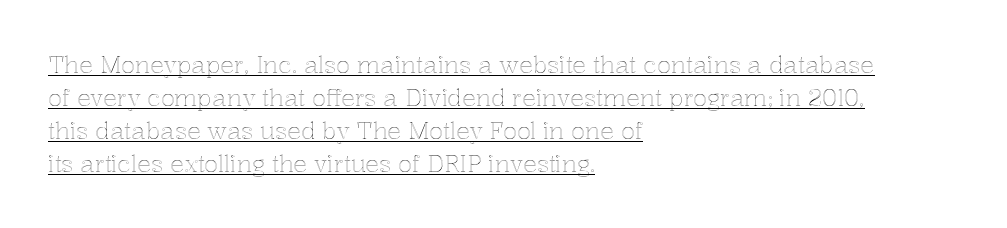
The image shows 23 px text type, upright; set left-aligned, normal line spacing (1.44x), normal letter spacing, underlined.
